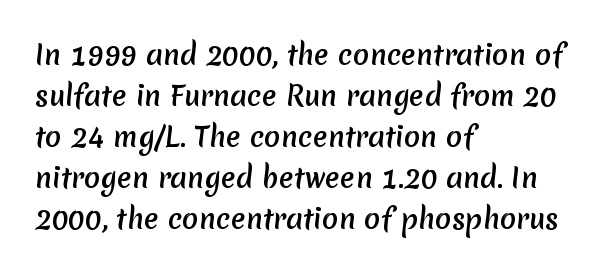
The image shows 27 px text type; set left-aligned, normal line spacing (1.52x), normal letter spacing, not underlined.
